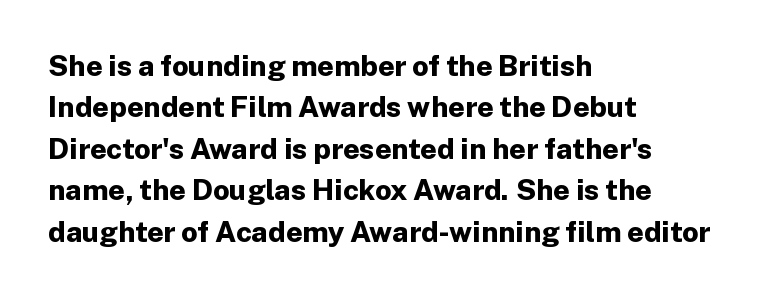
Layout note: lines flush left. Ordinary non-slanted type is in use. Look at the bottom of the vertical strokes: they stop flat, with no serifs. The letters sit at their default tracking, neither squeezed nor spread. Quick note: underline off.
